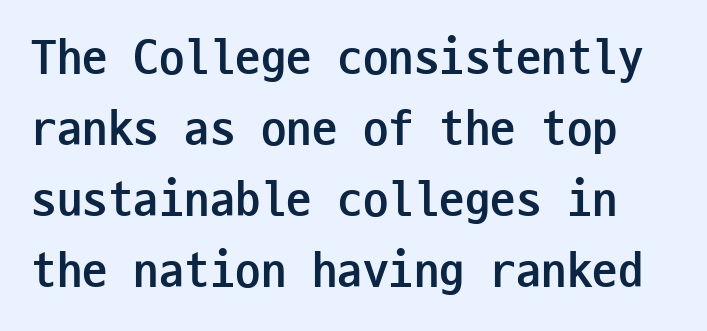
{"serif": "no", "italic": "no", "bold": "yes", "weight": "semibold", "width": "condensed", "stroke_contrast": "low", "x_height": "medium", "monospaced": "yes", "underline": "no", "line_spacing": "normal", "line_spacing_ratio": 1.39, "letter_spacing": "normal", "letter_spacing_em": 0.0, "glyph_px": 51}
